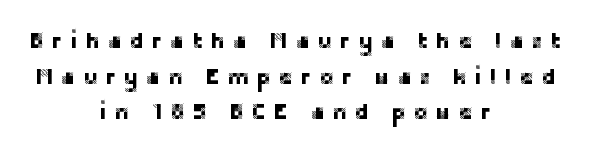
{"italic": "no", "underline": "no", "align": "center", "line_spacing": "normal", "line_spacing_ratio": 1.62, "letter_spacing": "wide", "letter_spacing_em": 0.34, "glyph_px": 22}
